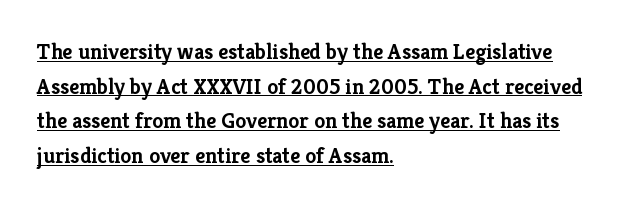
Is the type bold? Yes — the strokes are clearly thick and heavy. Letter spacing: default. You can see a thin bar hugging the bottom of the glyphs. Summary of vertical rhythm: regular, with standard interline spacing.
